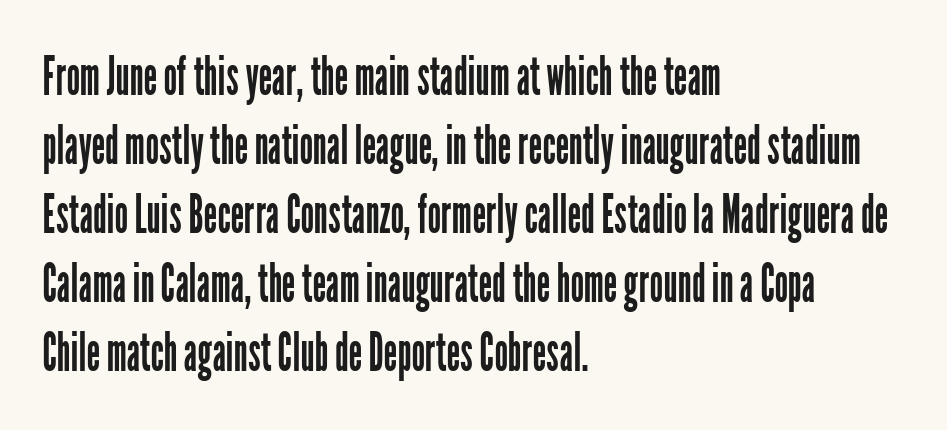
Each stroke keeps to a modest, everyday thickness or less. You could not count columns in this text — the font is proportionally spaced. This sample uses a sans-serif face. Reading down the block, your eye returns to a fixed left position each line. The string is rendered with underlining switched off.
